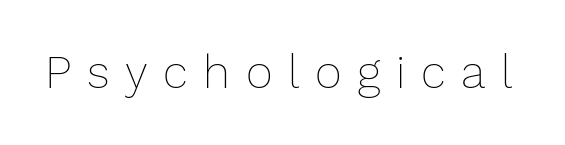
Designer's note — italics off, roman on. Spacing verdict: proportional, widths tailored to each character. This reads as an unemphasized weight, regular at the heaviest. The tracking jumps out immediately: characters are airy and widely separated. Beneath every word, the page is bare.
